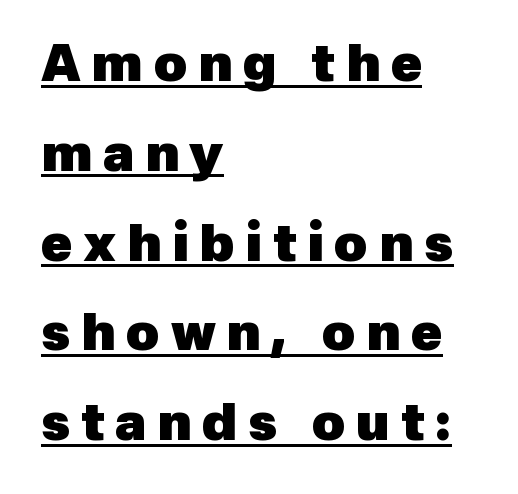
{"serif": "no", "bold": "yes", "weight": "heavy", "width": "normal", "x_height": "medium", "monospaced": "no", "underline": "yes", "align": "left", "line_spacing_ratio": 1.76, "letter_spacing": "wide", "letter_spacing_em": 0.21, "glyph_px": 51}
